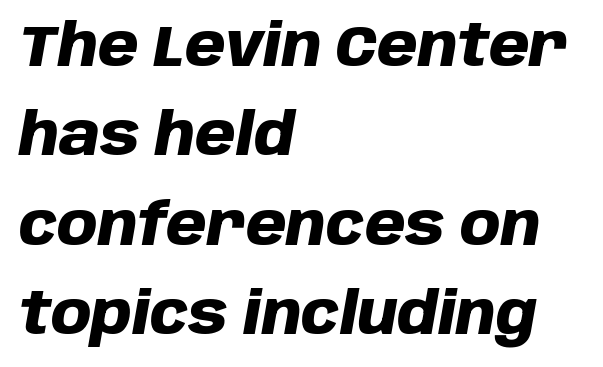
The image shows 58 px heavy type, italic (leaning right); set left-aligned, normal line spacing (1.54x), normal letter spacing, not underlined; low stroke contrast and a large x-height.
